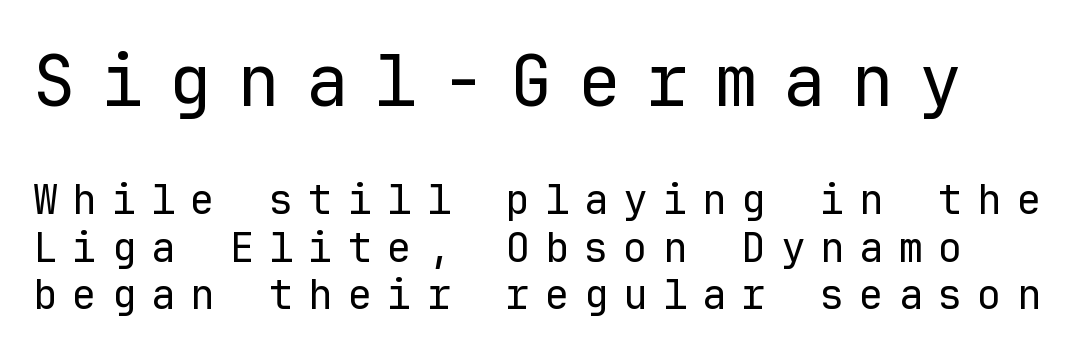
{"serif": "no", "italic": "no", "bold": "no", "weight": "regular", "width": "normal", "stroke_contrast": "low", "x_height": "medium", "monospaced": "yes", "underline": "no", "line_spacing_ratio": 1.16, "letter_spacing": "wide", "letter_spacing_em": 0.36, "larger_block": "first", "size_ratio": 1.73, "glyph_px": 71}
